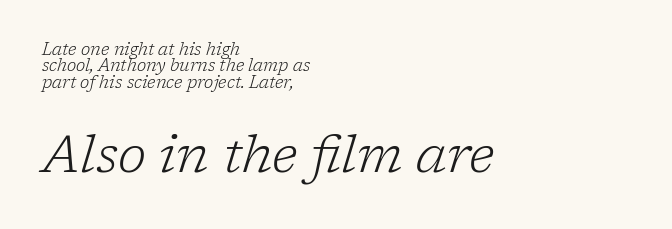
Stems and bowls with no extra thickness — not bold. Reading down the column, the eye jumps only a short way to each next line. A student would call this left alignment; a typographer would say flush left, rag right. Designer's note — italics engaged.
